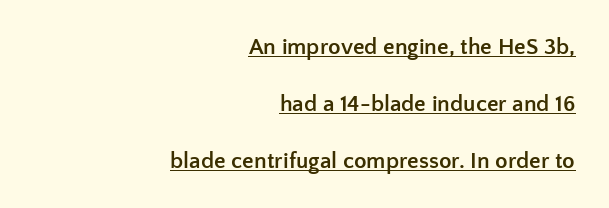
Q: Is the text bold? A: Yes.
Q: Is the text italic (slanted)? A: No, it is upright.
Q: Is the text underlined? A: Yes.
Q: How is the paragraph aligned? A: Right-aligned.
Q: Is the spacing between letters normal or unusually wide? A: Normal.
Q: Is the spacing between lines tight, normal or loose? A: Loose.
